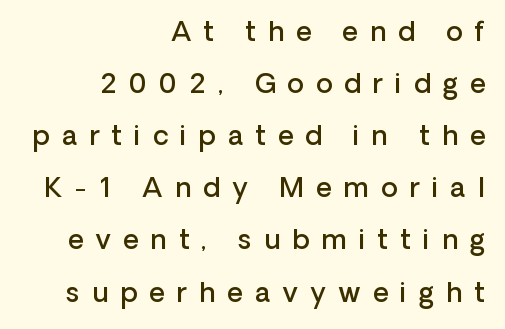
The image shows 27 px text type, upright; set right-aligned, loose line spacing (1.93x), unusually wide letter spacing (+0.45 em), not underlined.
